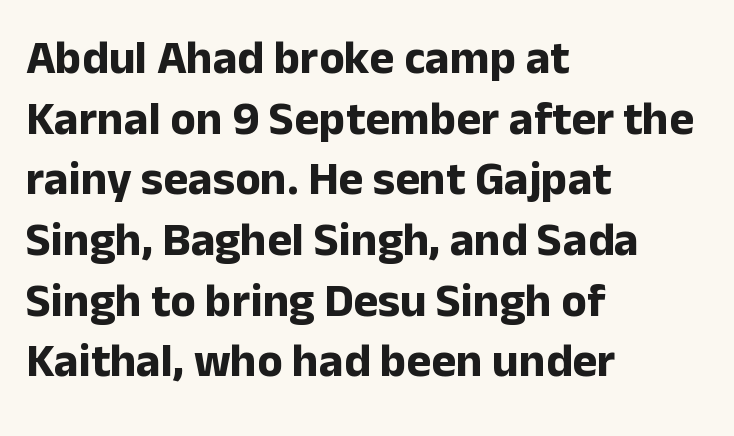
Is the type bold? Yes — the strokes are clearly thick and heavy. The space beneath each line is pristine and unruled. Proportional: the letters do not fall into vertical columns. This rendering leaves character spacing at its baseline value. The leading is moderate, giving the passage an even texture.
